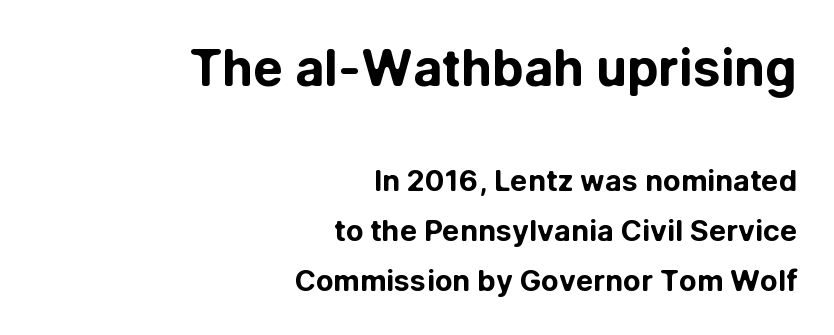
Q: Is the text bold? A: Yes.
Q: Is the text italic (slanted)? A: No, it is upright.
Q: Is the typeface a serif or a sans-serif typeface? A: Sans-serif.
Q: Is the text underlined? A: No.
Q: How is the paragraph aligned? A: Right-aligned.
Q: Is the spacing between letters normal or unusually wide? A: Normal.
Q: Which block of text is set in a larger size, the first (top) or the second (bottom)? A: The first (top) one.
Q: Width (condensed, normal, or wide)? A: Normal.
Q: Stroke contrast? A: Low.
Q: x-height? A: Medium.
Q: Monospaced? A: No.
